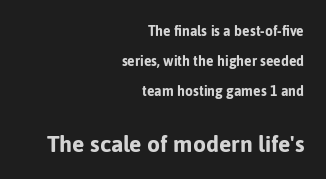
Q: Is the text bold? A: Yes.
Q: Is the text italic (slanted)? A: No, it is upright.
Q: Is the text underlined? A: No.
Q: How is the paragraph aligned? A: Right-aligned.
Q: Is the spacing between letters normal or unusually wide? A: Normal.
Q: Is the spacing between lines tight, normal or loose? A: Loose.
Q: Which block of text is set in a larger size, the first (top) or the second (bottom)? A: The second (bottom) one.
